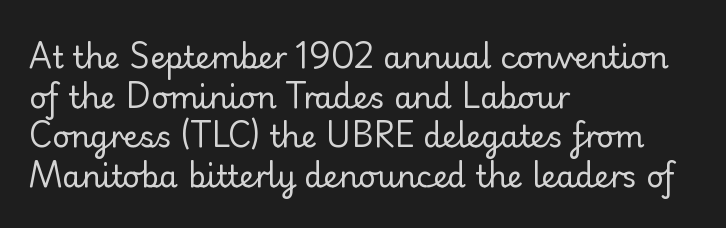
The image shows 30 px regular-weight serif type, upright; set left-aligned, normal line spacing (1.32x), normal letter spacing, not underlined; low stroke contrast and a small x-height.
